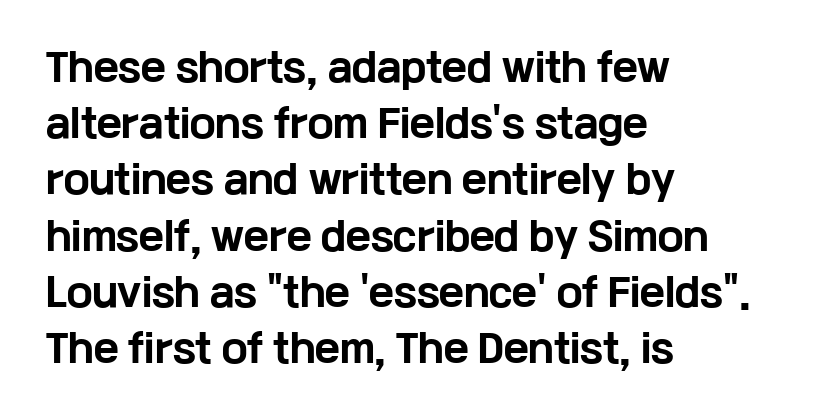
{"serif": "no", "italic": "no", "bold": "yes", "weight": "bold", "width": "wide", "stroke_contrast": "low", "x_height": "medium", "monospaced": "no", "underline": "no", "align": "left", "line_spacing": "normal", "line_spacing_ratio": 1.48, "letter_spacing": "normal", "letter_spacing_em": 0.0, "glyph_px": 38}
